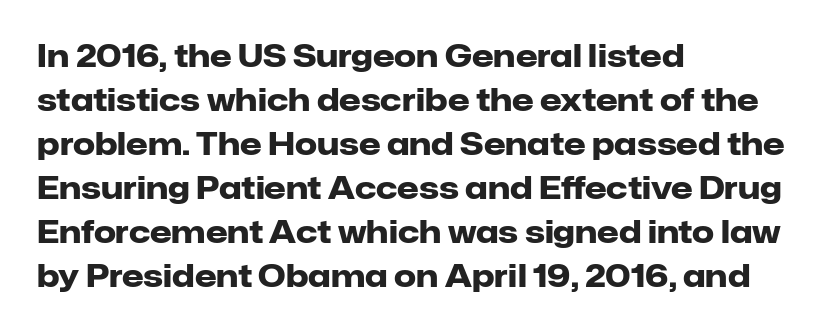
The image shows 31 px heavy sans-serif type, upright; set left-aligned, normal line spacing (1.42x), normal letter spacing, not underlined; low stroke contrast and a medium x-height.
